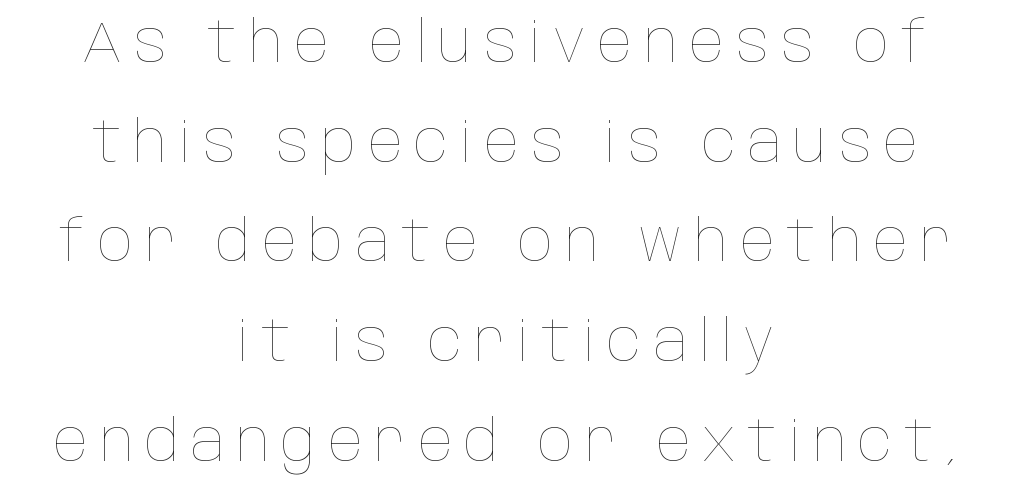
Q: Is the text bold? A: No.
Q: Is the text italic (slanted)? A: No, it is upright.
Q: Is the text underlined? A: No.
Q: How is the paragraph aligned? A: Centered.
Q: Is the spacing between letters normal or unusually wide? A: Unusually wide.
Q: Width (condensed, normal, or wide)? A: Condensed.
Q: Stroke contrast? A: Low.
Q: x-height? A: Large.
Q: Monospaced? A: No.
